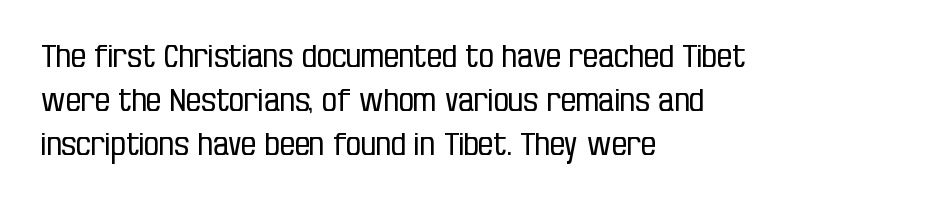
The image shows 30 px regular-weight, condensed sans-serif type, upright; set left-aligned, normal line spacing (1.47x), normal letter spacing, not underlined; low stroke contrast and a large x-height.
